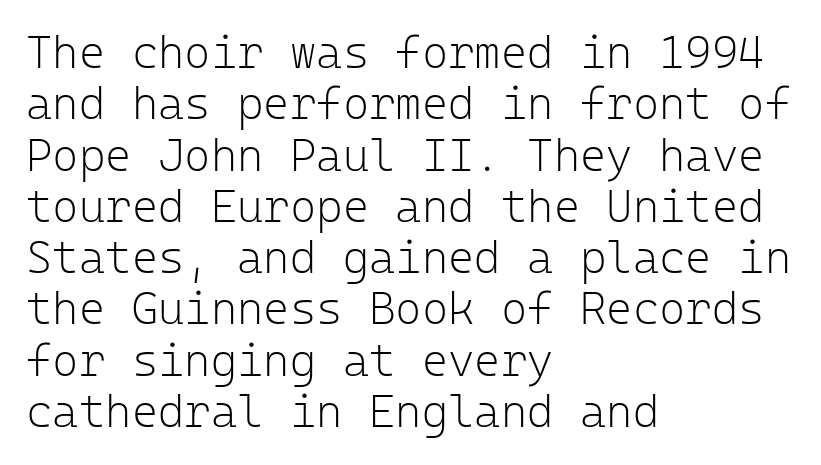
{"serif": "no", "italic": "no", "bold": "no", "weight": "light", "width": "normal", "stroke_contrast": "low", "x_height": "medium", "monospaced": "yes", "underline": "no", "align": "left", "line_spacing": "tight", "line_spacing_ratio": 1.14, "letter_spacing": "normal", "letter_spacing_em": 0.0, "glyph_px": 45}
